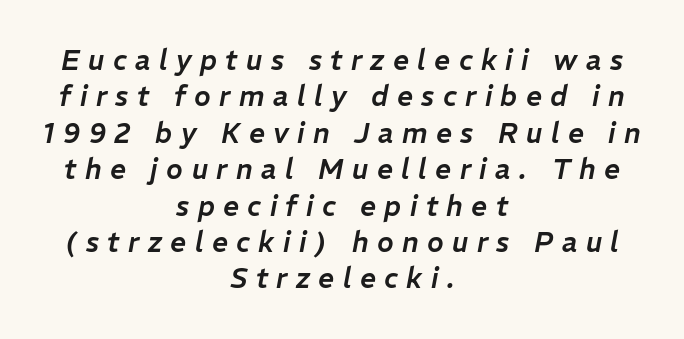
The image shows 28 px text type, italic (leaning right); set centered, normal line spacing (1.3x), unusually wide letter spacing (+0.3 em), not underlined; low stroke contrast and a medium x-height.
